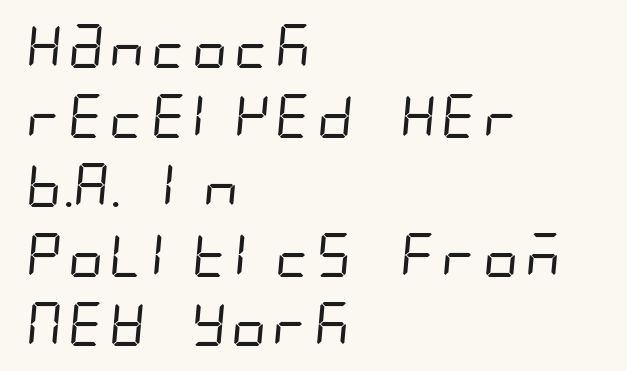
The image shows 44 px regular-weight, condensed sans-serif type; set left-aligned, normal line spacing (1.58x), normal letter spacing, not underlined; low stroke contrast and a large x-height.
